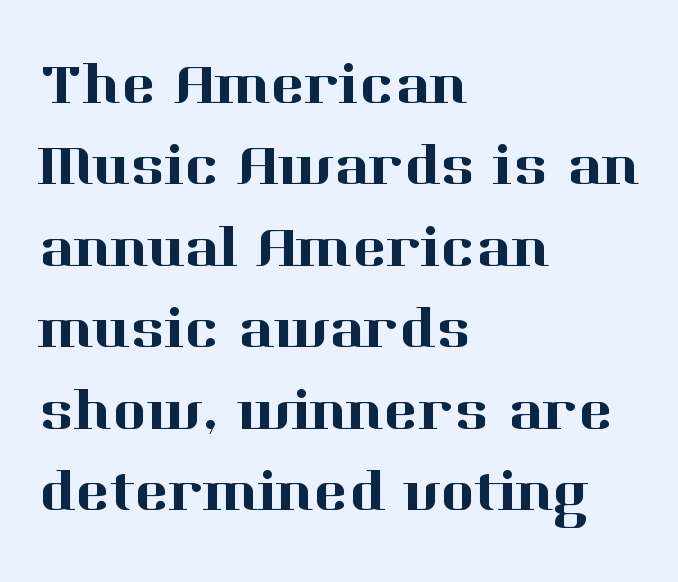
{"serif": "yes", "italic": "no", "width": "normal", "stroke_contrast": "high", "x_height": "medium", "monospaced": "no", "underline": "no", "align": "left", "line_spacing": "normal", "line_spacing_ratio": 1.38, "letter_spacing": "normal", "letter_spacing_em": 0.0, "glyph_px": 59}
